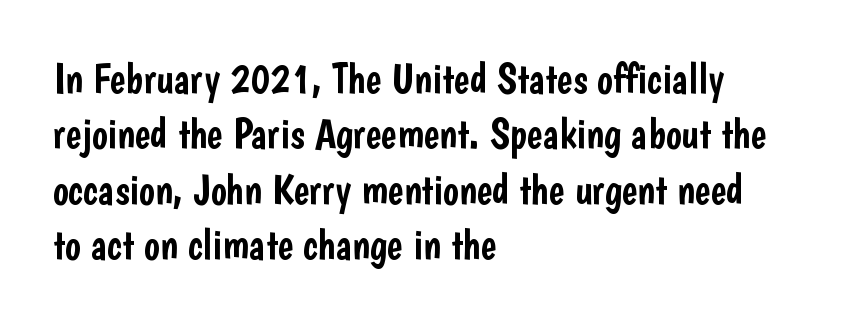
Q: Is the text italic (slanted)? A: No, it is upright.
Q: Is the typeface a serif or a sans-serif typeface? A: Sans-serif.
Q: Is the text underlined? A: No.
Q: How is the paragraph aligned? A: Left-aligned.
Q: Is the spacing between letters normal or unusually wide? A: Normal.
Q: Is the spacing between lines tight, normal or loose? A: Normal.
Q: Width (condensed, normal, or wide)? A: Condensed.
Q: Stroke contrast? A: Low.
Q: x-height? A: Medium.
Q: Monospaced? A: No.
